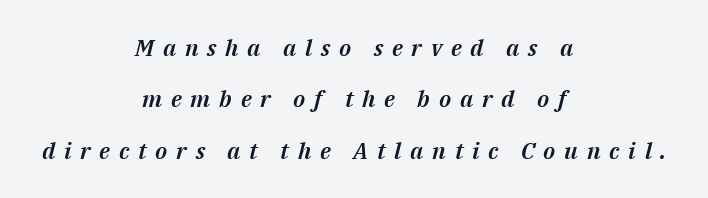
Q: Is the text italic (slanted)? A: Yes, it leans right by about 14 degrees.
Q: Is the text underlined? A: No.
Q: How is the paragraph aligned? A: Centered.
Q: Is the spacing between letters normal or unusually wide? A: Unusually wide.
Q: Is the spacing between lines tight, normal or loose? A: Loose.
